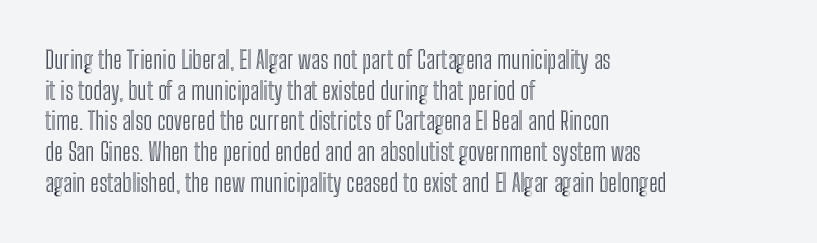
These lines stack with their left ends in a neat column. This sample uses plain, unmodified letter spacing. Rows of type keep a routine distance in the vertical direction. The glyphs are unaccompanied by any horizontal stroke below them. Vertical strokes here are truly vertical.
